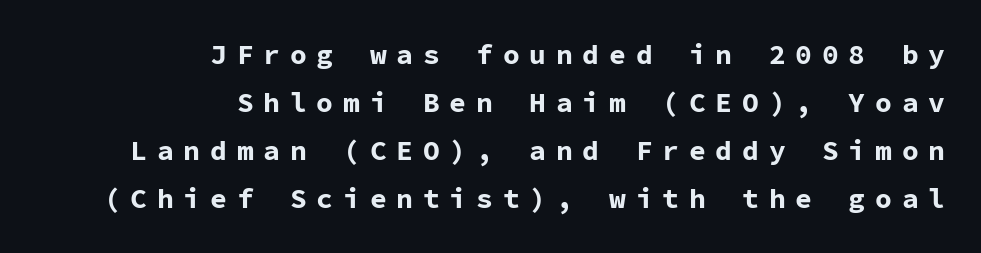
{"serif": "no", "italic": "no", "bold": "yes", "weight": "bold", "width": "normal", "stroke_contrast": "low", "x_height": "medium", "monospaced": "yes", "underline": "no", "align": "right", "line_spacing_ratio": 1.72, "letter_spacing": "wide", "letter_spacing_em": 0.35, "glyph_px": 28}
